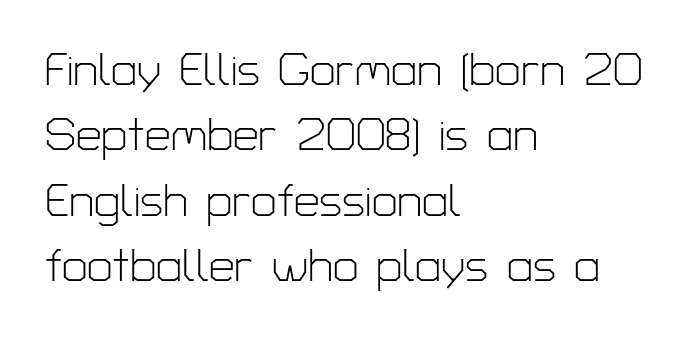
{"serif": "no", "italic": "no", "bold": "no", "weight": "light", "width": "normal", "stroke_contrast": "low", "x_height": "medium", "monospaced": "no", "underline": "no", "align": "left", "line_spacing": "normal", "line_spacing_ratio": 1.42, "letter_spacing": "normal", "letter_spacing_em": 0.0, "glyph_px": 46}
